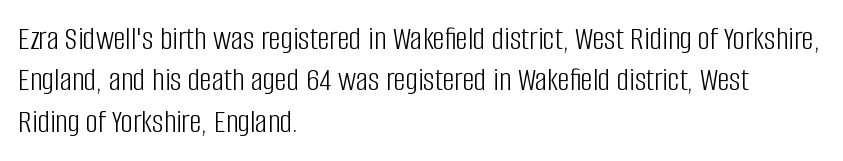
Q: Is the text bold? A: No.
Q: Is the text italic (slanted)? A: No, it is upright.
Q: Is the typeface a serif or a sans-serif typeface? A: Sans-serif.
Q: Is the text underlined? A: No.
Q: How is the paragraph aligned? A: Left-aligned.
Q: Is the spacing between letters normal or unusually wide? A: Normal.
Q: Width (condensed, normal, or wide)? A: Condensed.
Q: Stroke contrast? A: Low.
Q: x-height? A: Large.
Q: Monospaced? A: No.
